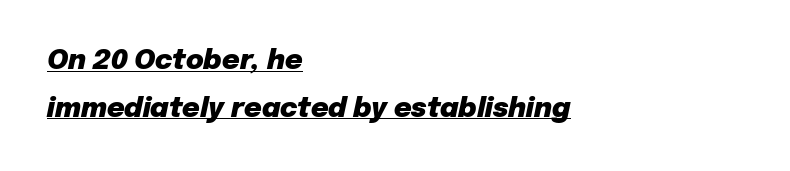
Q: Is the text bold? A: Yes.
Q: Is the text italic (slanted)? A: Yes, it leans right by about 12 degrees.
Q: Is the text underlined? A: Yes.
Q: How is the paragraph aligned? A: Left-aligned.
Q: Is the spacing between letters normal or unusually wide? A: Normal.
